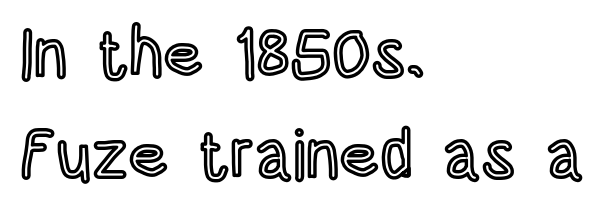
Q: Is the text italic (slanted)? A: No, it is upright.
Q: Is the text underlined? A: No.
Q: How is the paragraph aligned? A: Left-aligned.
Q: Is the spacing between letters normal or unusually wide? A: Normal.
Q: Is the spacing between lines tight, normal or loose? A: Normal.
Q: Width (condensed, normal, or wide)? A: Condensed.
Q: x-height? A: Large.
Q: Monospaced? A: No.
